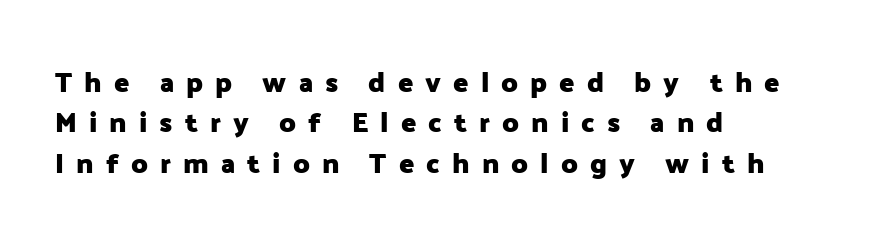
Q: Is the text bold? A: Yes.
Q: Is the text italic (slanted)? A: No, it is upright.
Q: Is the typeface a serif or a sans-serif typeface? A: Sans-serif.
Q: Is the text underlined? A: No.
Q: How is the paragraph aligned? A: Left-aligned.
Q: Is the spacing between letters normal or unusually wide? A: Unusually wide.
Q: Is the spacing between lines tight, normal or loose? A: Normal.
Q: Width (condensed, normal, or wide)? A: Normal.
Q: Stroke contrast? A: Low.
Q: x-height? A: Medium.
Q: Monospaced? A: No.
